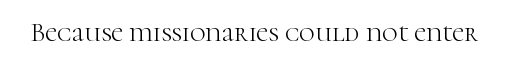
Has an underline been added? It has not. The type is set solid horizontally, with unmodified tracking. The characters are drawn with everyday or finer stroke widths. Every character sits straight up, as roman type does.
